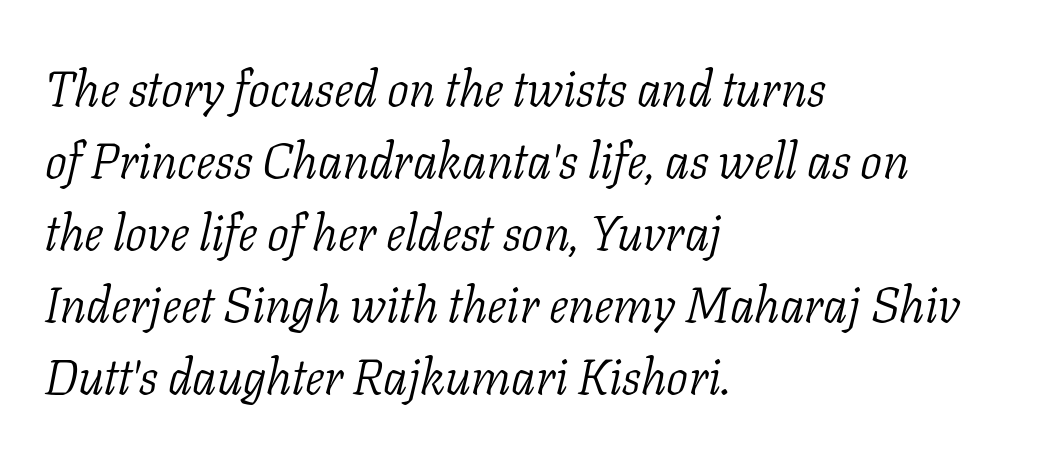
Q: Is the text bold? A: No.
Q: Is the text italic (slanted)? A: Yes, it leans right by about 11 degrees.
Q: Is the typeface a serif or a sans-serif typeface? A: Serif.
Q: Is the text underlined? A: No.
Q: How is the paragraph aligned? A: Left-aligned.
Q: Is the spacing between letters normal or unusually wide? A: Normal.
Q: Is the spacing between lines tight, normal or loose? A: Normal.
Q: Width (condensed, normal, or wide)? A: Normal.
Q: Stroke contrast? A: Low.
Q: x-height? A: Medium.
Q: Monospaced? A: No.
